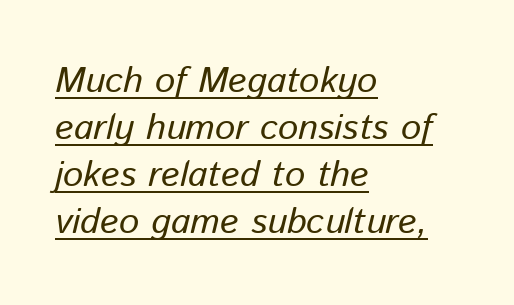
Q: Is the text bold? A: No.
Q: Is the text italic (slanted)? A: Yes, it leans right by about 13 degrees.
Q: Is the text underlined? A: Yes.
Q: How is the paragraph aligned? A: Left-aligned.
Q: Is the spacing between letters normal or unusually wide? A: Normal.
Q: Is the spacing between lines tight, normal or loose? A: Normal.
Q: Width (condensed, normal, or wide)? A: Normal.
Q: Stroke contrast? A: Low.
Q: x-height? A: Medium.
Q: Monospaced? A: No.
